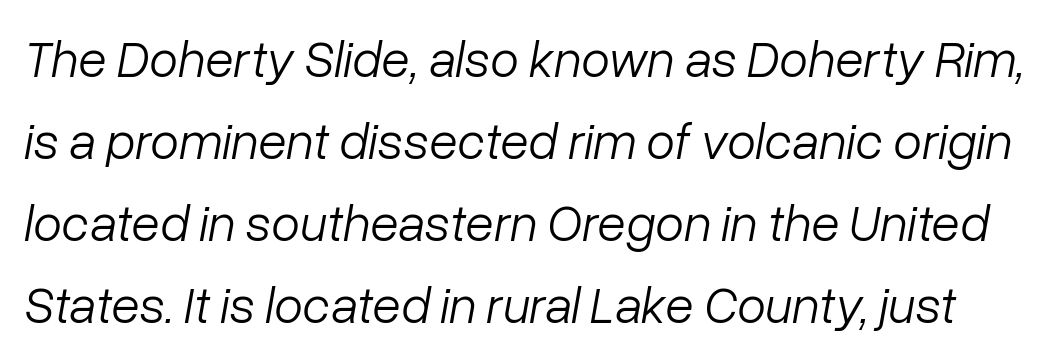
Q: Is the text bold? A: No.
Q: Is the text italic (slanted)? A: Yes, it leans right by about 10 degrees.
Q: Is the text underlined? A: No.
Q: Is the spacing between letters normal or unusually wide? A: Normal.
Q: Is the spacing between lines tight, normal or loose? A: Normal.
Q: Width (condensed, normal, or wide)? A: Normal.
Q: Stroke contrast? A: Low.
Q: x-height? A: Medium.
Q: Monospaced? A: No.
